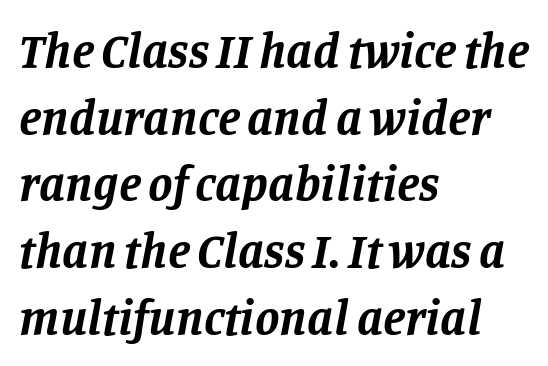
The image shows 49 px bold serif type, italic (leaning right); set left-aligned, normal line spacing (1.36x), normal letter spacing, not underlined; low stroke contrast and a large x-height.
